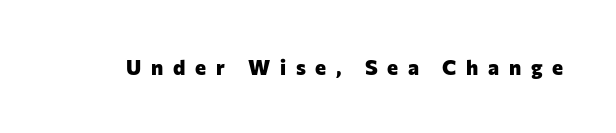
The image shows 21 px bold type, upright; set unusually wide letter spacing (+0.46 em), not underlined.
